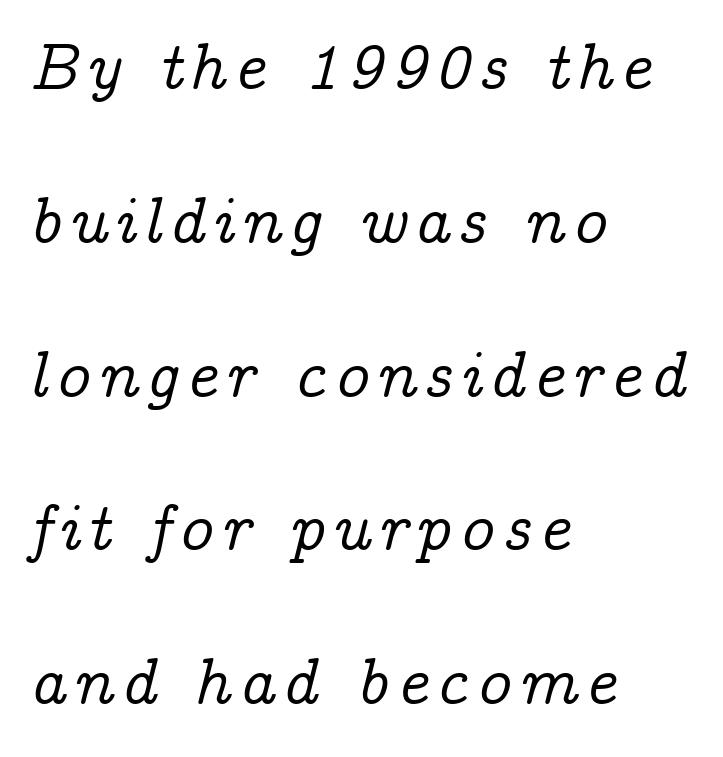
{"serif": "yes", "italic": "yes", "lean": "right", "slant_degrees": 14, "width": "normal", "stroke_contrast": "low", "x_height": "medium", "monospaced": "no", "underline": "no", "align": "left", "line_spacing": "loose", "line_spacing_ratio": 2.33, "glyph_px": 66}
